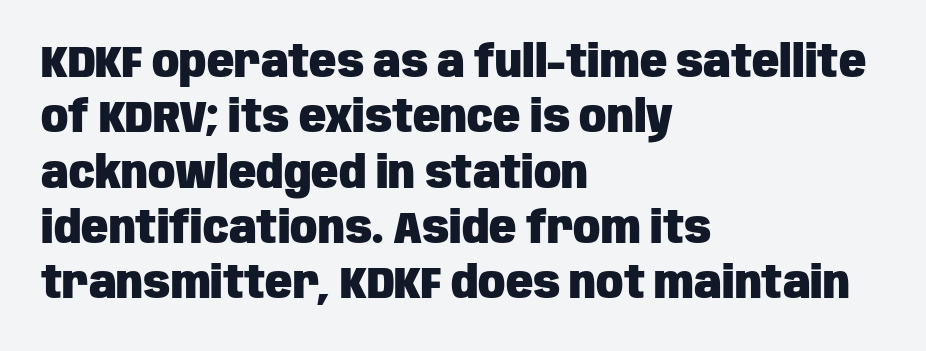
Q: Is the text bold? A: Yes.
Q: Is the text italic (slanted)? A: No, it is upright.
Q: Is the typeface a serif or a sans-serif typeface? A: Sans-serif.
Q: Is the text underlined? A: No.
Q: How is the paragraph aligned? A: Left-aligned.
Q: Is the spacing between letters normal or unusually wide? A: Normal.
Q: Width (condensed, normal, or wide)? A: Condensed.
Q: Stroke contrast? A: Low.
Q: x-height? A: Large.
Q: Monospaced? A: No.
